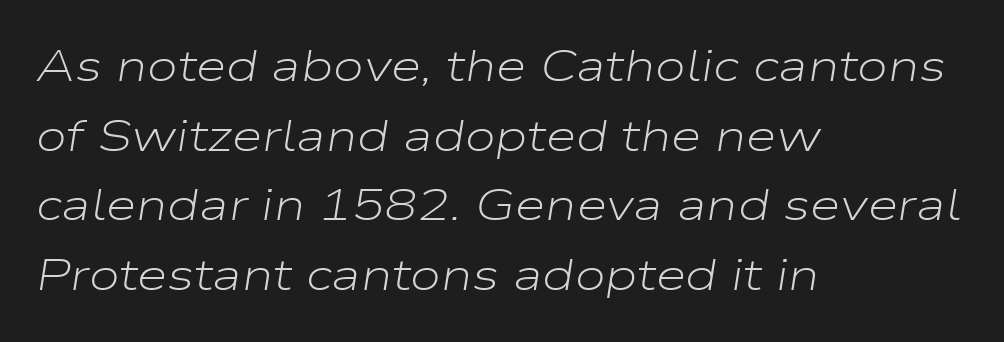
{"italic": "yes", "lean": "right", "slant_degrees": 9, "bold": "no", "weight": "light", "width": "wide", "stroke_contrast": "low", "x_height": "medium", "monospaced": "no", "underline": "no", "align": "left", "line_spacing": "normal", "line_spacing_ratio": 1.58, "letter_spacing": "normal", "letter_spacing_em": 0.0, "glyph_px": 44}
